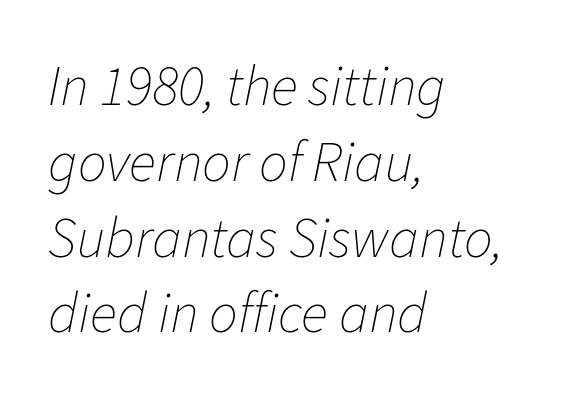
Proportional: the letters do not fall into vertical columns. The strokes carry an ordinary text weight at most. The passage shown leans; its letterforms are oblique. Underlining? Definitely not there. Evenly set lines give the paragraph a standard silhouette.
